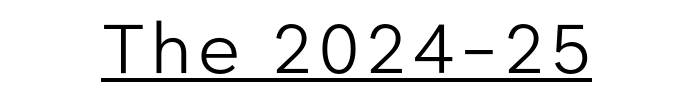
The image shows 69 px regular-weight sans-serif type, upright; set underlined; low stroke contrast and a medium x-height.
